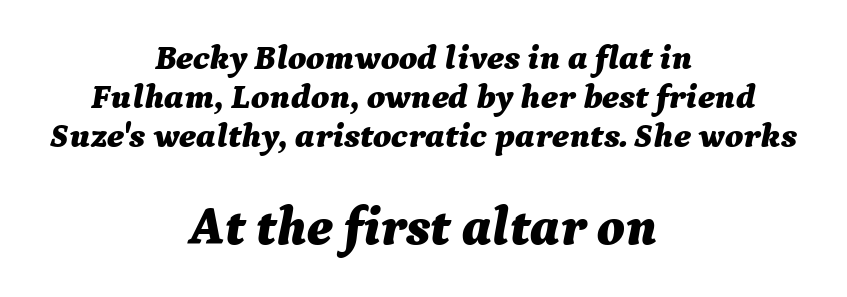
Weight check: bold — yes, fully. Compared with a flush-left layout, this one balances lines on the center instead. Varying glyph widths throughout — classic text-font behaviour. Type without underlining.
